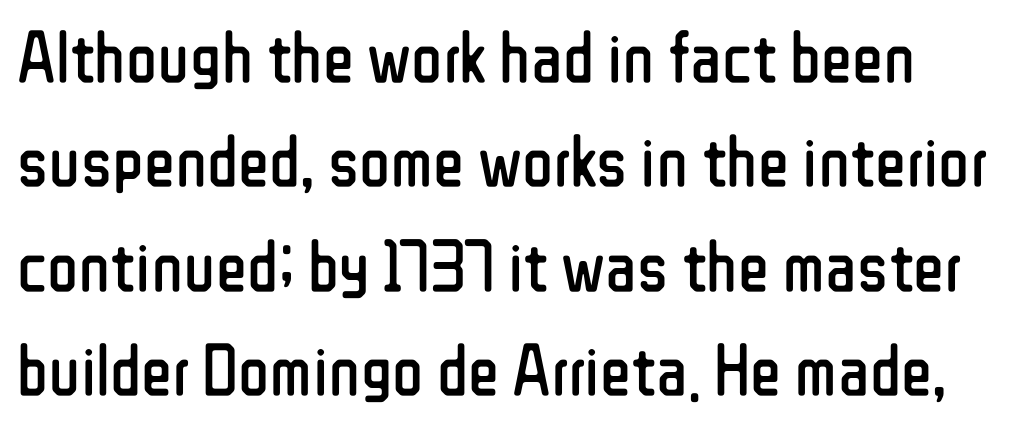
The image shows 73 px regular-weight, condensed sans-serif type, upright; set normal line spacing (1.43x), normal letter spacing, not underlined; low stroke contrast and a medium x-height.
